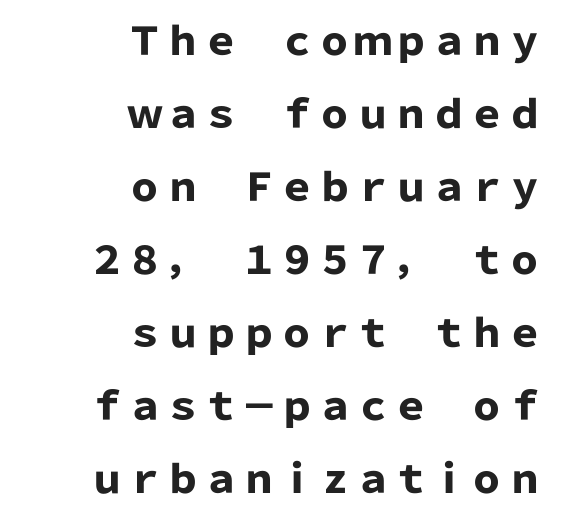
{"serif": "no", "italic": "no", "bold": "yes", "weight": "heavy", "width": "normal", "stroke_contrast": "low", "x_height": "medium", "monospaced": "no", "underline": "no", "align": "right", "line_spacing": "loose", "line_spacing_ratio": 1.92, "letter_spacing": "normal", "letter_spacing_em": 0.0, "glyph_px": 38}
